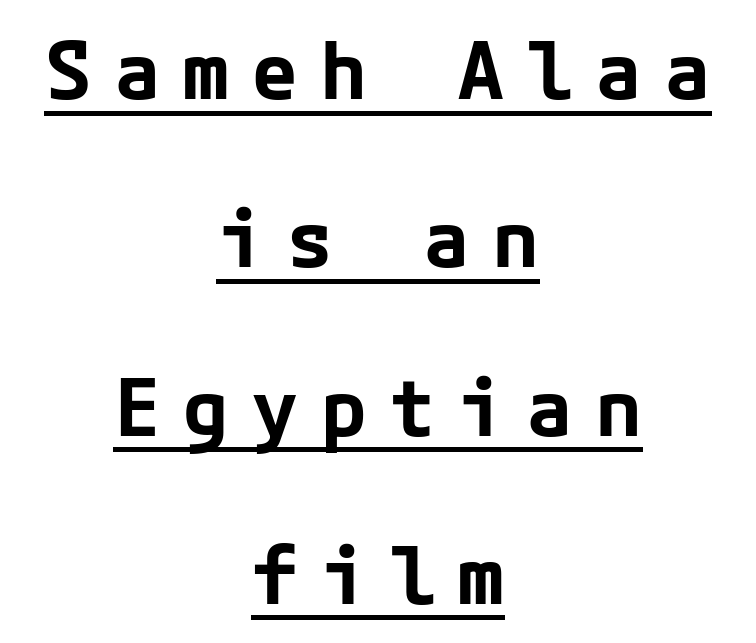
What kind of face is this? One without serifs — a sans. Here the glyphs are tracked loosely, breaking word shapes into spaced letters. Students, observe the line beneath the letters — that is underlining. Notice how the stems are strictly vertical — no italics here. As a designer I'd log this as weight 700, bold.
